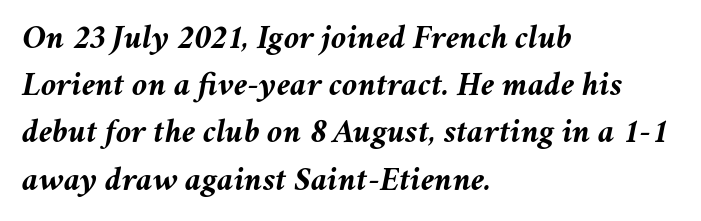
Q: Is the text bold? A: Yes.
Q: Is the text italic (slanted)? A: Yes, it leans right by about 11 degrees.
Q: Is the text underlined? A: No.
Q: How is the paragraph aligned? A: Left-aligned.
Q: Is the spacing between letters normal or unusually wide? A: Normal.
Q: Is the spacing between lines tight, normal or loose? A: Normal.
Q: Width (condensed, normal, or wide)? A: Normal.
Q: Stroke contrast? A: Medium.
Q: x-height? A: Medium.
Q: Monospaced? A: No.
